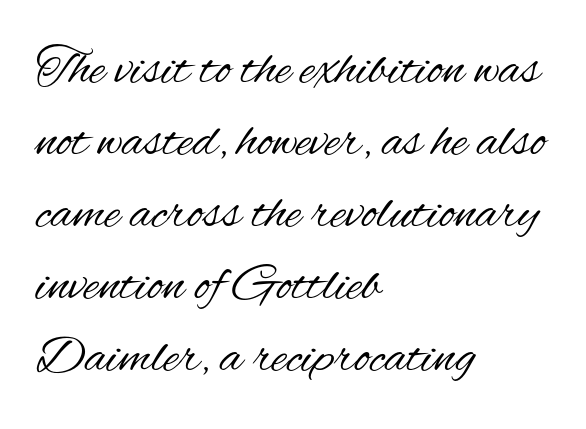
Q: Is the text bold? A: No.
Q: Is the text italic (slanted)? A: Yes.
Q: Is the typeface a serif or a sans-serif typeface? A: Sans-serif.
Q: Is the text underlined? A: No.
Q: How is the paragraph aligned? A: Left-aligned.
Q: Is the spacing between letters normal or unusually wide? A: Normal.
Q: Is the spacing between lines tight, normal or loose? A: Normal.
Q: Width (condensed, normal, or wide)? A: Condensed.
Q: Stroke contrast? A: Medium.
Q: x-height? A: Small.
Q: Monospaced? A: No.
